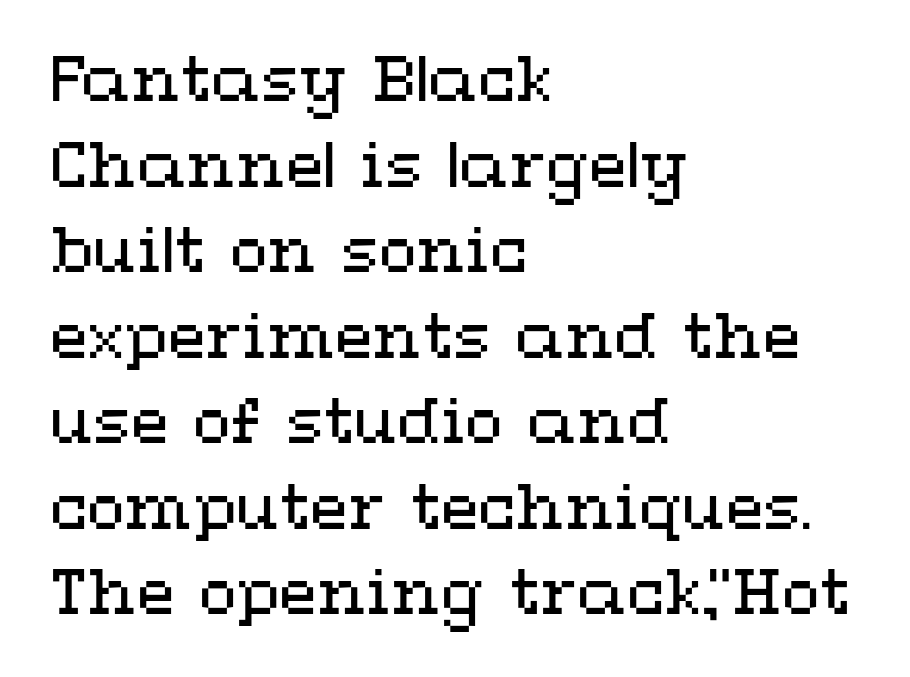
Stems here are at most as thick as an everyday book face. Underlining? Definitely not there. The rendering uses natural spacing where letterforms have individual widths. It's the straight-up-and-down kind of type. Short note: letters normally spaced. Does the copy run flush right? No — it runs flush left.
